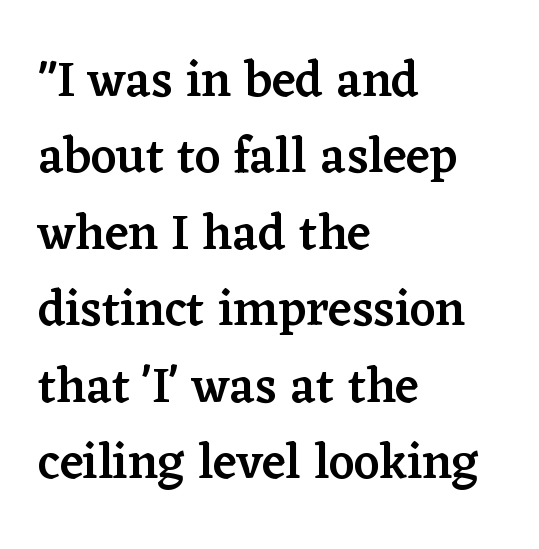
The image shows 50 px semibold serif type, upright; set left-aligned, normal line spacing (1.53x), normal letter spacing, not underlined; low stroke contrast and a medium x-height.
